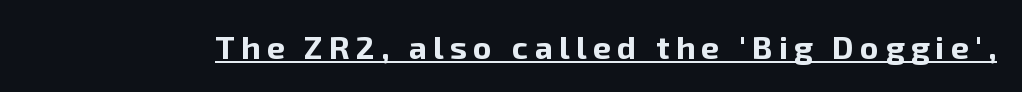
The image shows 32 px bold sans-serif type, upright; set unusually wide letter spacing (+0.2 em), underlined; low stroke contrast and a medium x-height.
